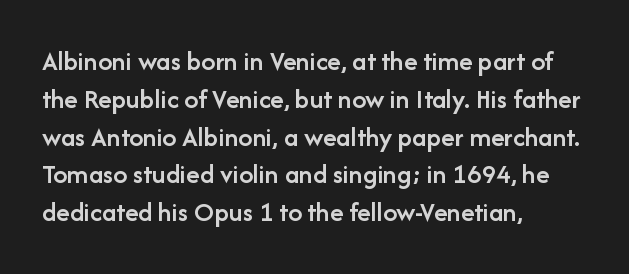
Rows of type keep a routine distance in the vertical direction. You could call the tracking neutral — neither tight nor loose. Leftover space on each line is placed entirely after the last word. Letterform terminals end flat and unadorned throughout the passage.
